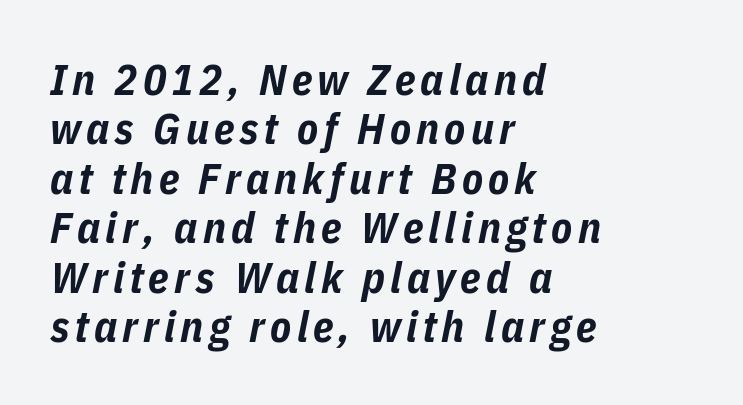
Compared with ordinary roman type, these characters are visibly tilted. Underline: absent. Typographic density is high because the face is bold. Line starts are locked; line ends wander. The rendering uses a small line-height, squeezing the rows. The passage shown is typed in a proportional face where columns would drift.
